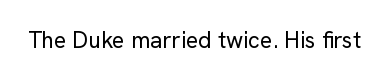
The type is set solid horizontally, with unmodified tracking. Words float on clear page, feet unadorned. A quiet, ordinary-to-light weight characterises the typeface. The type sits square on the baseline with zero lean.
